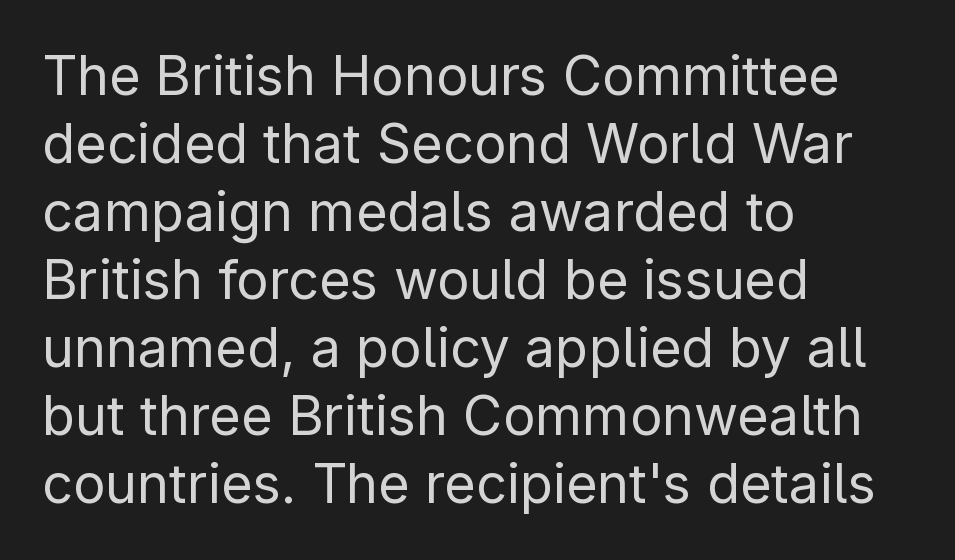
The image shows 54 px regular-weight sans-serif type, upright; set left-aligned, normal line spacing (1.26x), normal letter spacing, not underlined; low stroke contrast and a medium x-height.
